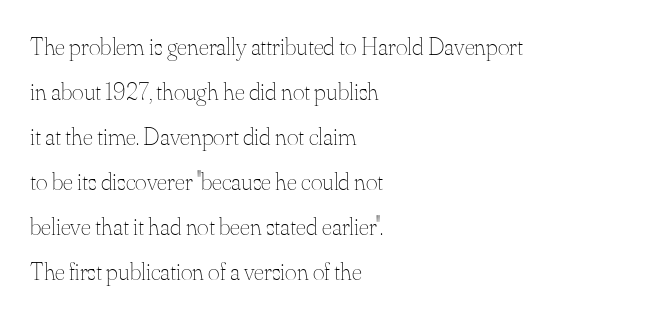
{"italic": "no", "bold": "no", "underline": "no", "align": "left", "line_spacing_ratio": 1.8, "letter_spacing": "normal", "letter_spacing_em": 0.0, "glyph_px": 25}
